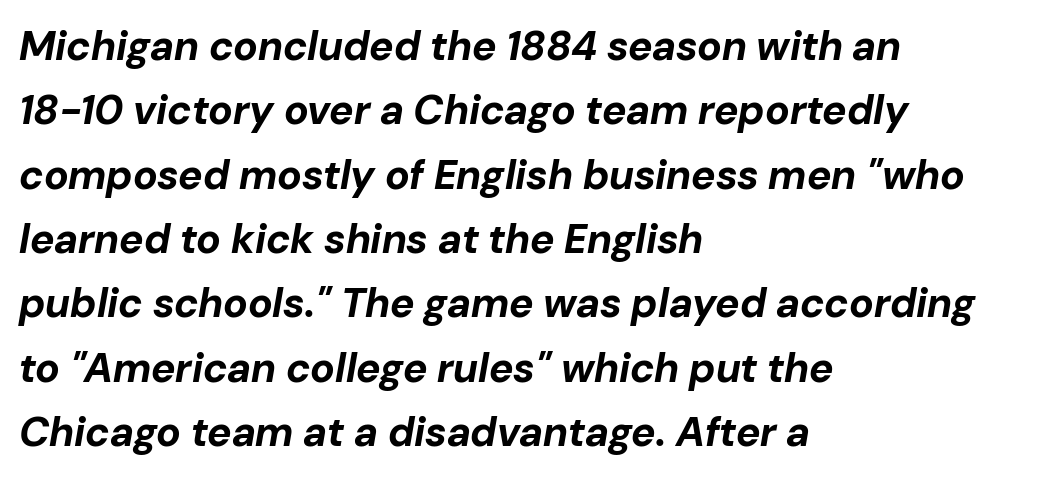
Q: Is the text bold? A: Yes.
Q: Is the text italic (slanted)? A: Yes, it leans right by about 10 degrees.
Q: Is the text underlined? A: No.
Q: How is the paragraph aligned? A: Left-aligned.
Q: Is the spacing between letters normal or unusually wide? A: Normal.
Q: Is the spacing between lines tight, normal or loose? A: Normal.
Q: Width (condensed, normal, or wide)? A: Normal.
Q: Stroke contrast? A: Low.
Q: x-height? A: Medium.
Q: Monospaced? A: No.
